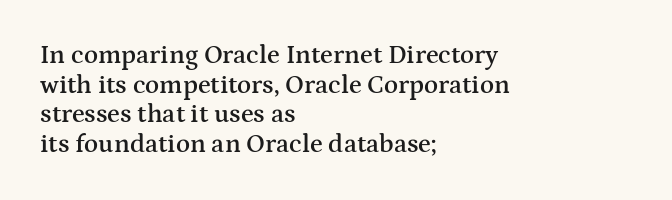
Q: Is the text bold? A: Semi-bold.
Q: Is the text italic (slanted)? A: No, it is upright.
Q: Is the text underlined? A: No.
Q: How is the paragraph aligned? A: Left-aligned.
Q: Is the spacing between letters normal or unusually wide? A: Normal.
Q: Is the spacing between lines tight, normal or loose? A: Tight.
